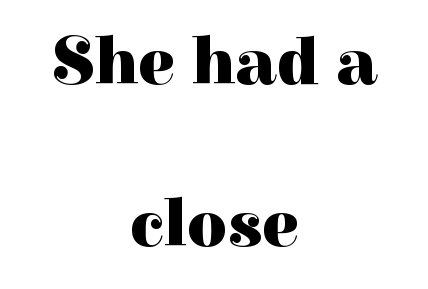
Q: Is the text bold? A: Yes.
Q: Is the text italic (slanted)? A: No, it is upright.
Q: Is the typeface a serif or a sans-serif typeface? A: Serif.
Q: Is the text underlined? A: No.
Q: How is the paragraph aligned? A: Centered.
Q: Is the spacing between letters normal or unusually wide? A: Normal.
Q: Is the spacing between lines tight, normal or loose? A: Loose.
Q: Width (condensed, normal, or wide)? A: Normal.
Q: Stroke contrast? A: High.
Q: x-height? A: Medium.
Q: Monospaced? A: No.
